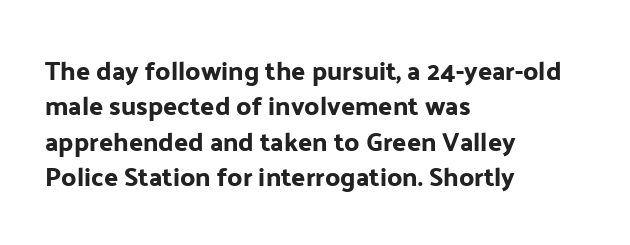
{"italic": "no", "underline": "no", "align": "left", "line_spacing": "normal", "line_spacing_ratio": 1.36, "letter_spacing": "normal", "letter_spacing_em": 0.0, "glyph_px": 26}
